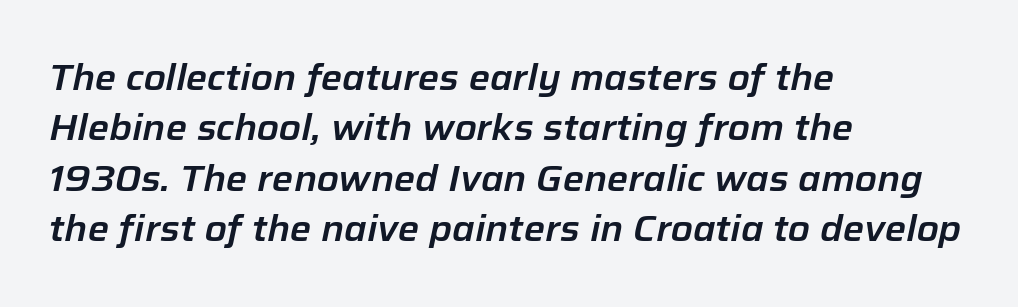
{"italic": "yes", "lean": "right", "slant_degrees": 12, "width": "normal", "stroke_contrast": "low", "x_height": "medium", "monospaced": "no", "underline": "no", "align": "left", "line_spacing": "normal", "line_spacing_ratio": 1.4, "letter_spacing": "normal", "letter_spacing_em": 0.0, "glyph_px": 36}
